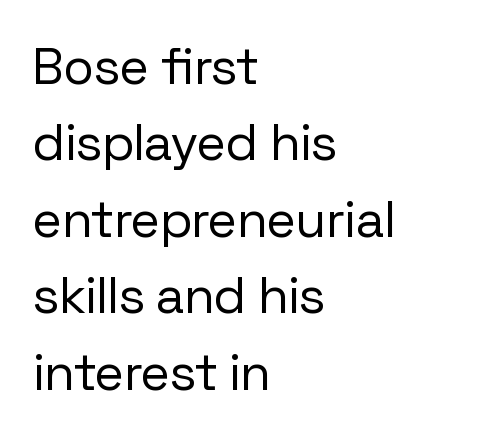
Q: Is the text bold? A: No.
Q: Is the text italic (slanted)? A: No, it is upright.
Q: Is the typeface a serif or a sans-serif typeface? A: Sans-serif.
Q: Is the text underlined? A: No.
Q: How is the paragraph aligned? A: Left-aligned.
Q: Is the spacing between letters normal or unusually wide? A: Normal.
Q: Is the spacing between lines tight, normal or loose? A: Normal.
Q: Width (condensed, normal, or wide)? A: Normal.
Q: Stroke contrast? A: Low.
Q: x-height? A: Medium.
Q: Monospaced? A: No.
